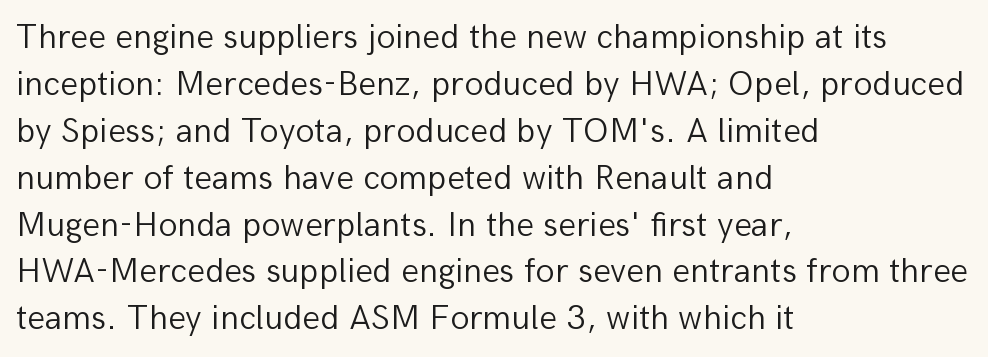
{"serif": "no", "italic": "no", "bold": "no", "weight": "light", "width": "normal", "stroke_contrast": "low", "x_height": "medium", "monospaced": "no", "underline": "no", "align": "left", "line_spacing": "normal", "line_spacing_ratio": 1.34, "letter_spacing": "normal", "letter_spacing_em": 0.0, "glyph_px": 35}
